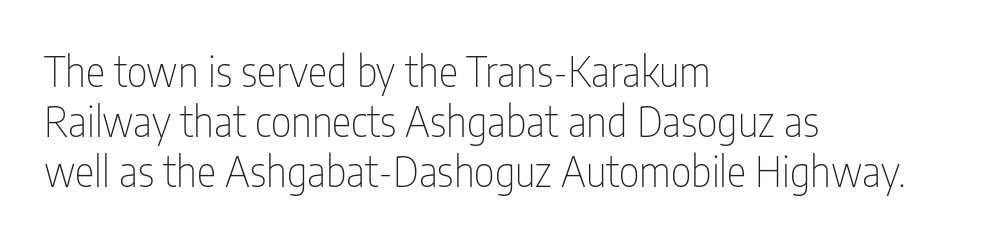
Q: Is the text bold? A: No.
Q: Is the text italic (slanted)? A: No, it is upright.
Q: Is the typeface a serif or a sans-serif typeface? A: Sans-serif.
Q: Is the text underlined? A: No.
Q: How is the paragraph aligned? A: Left-aligned.
Q: Is the spacing between letters normal or unusually wide? A: Normal.
Q: Width (condensed, normal, or wide)? A: Condensed.
Q: Stroke contrast? A: Low.
Q: x-height? A: Medium.
Q: Monospaced? A: No.
